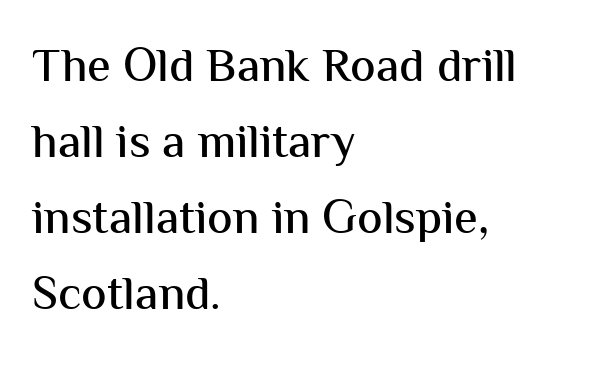
These lines are rendered in a variable-pitch font. Tall strokes in this sample are plumb rather than angled. Lines of text with bare space underneath. The block of text has a typical density, with ordinary space between rows. These lines stack with their left ends in a neat column.
